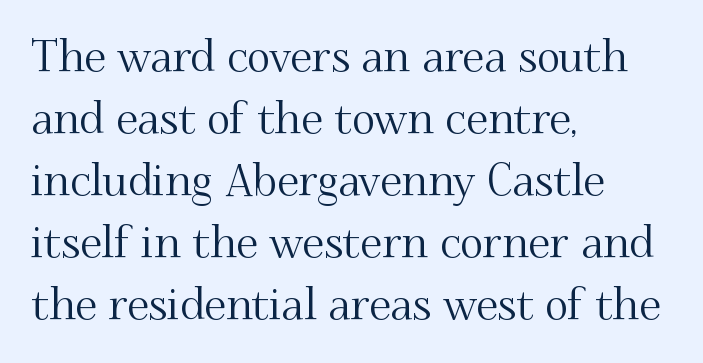
The image shows 44 px serif type, upright; set left-aligned, normal line spacing (1.41x), normal letter spacing, not underlined; medium stroke contrast and a small x-height.
